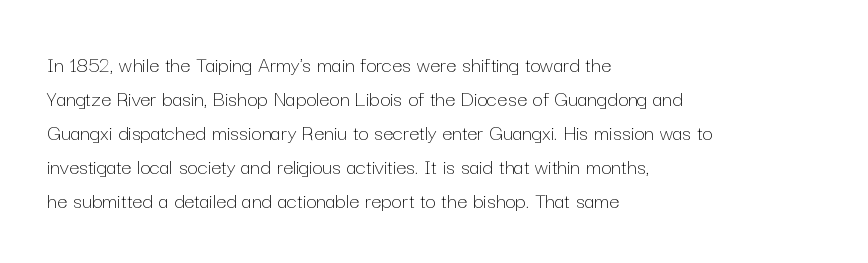
The image shows 23 px text type, upright; set left-aligned, normal line spacing (1.48x), normal letter spacing, not underlined.
